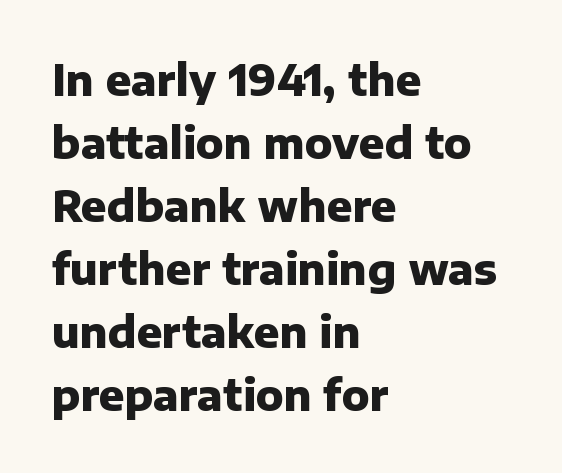
{"serif": "no", "italic": "no", "bold": "yes", "weight": "heavy", "width": "normal", "stroke_contrast": "low", "x_height": "medium", "monospaced": "no", "underline": "no", "align": "left", "line_spacing": "normal", "line_spacing_ratio": 1.5, "letter_spacing": "normal", "letter_spacing_em": 0.0, "glyph_px": 42}
